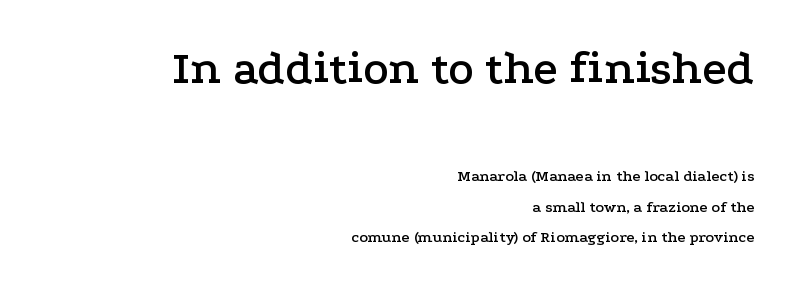
{"serif": "yes", "italic": "no", "width": "wide", "stroke_contrast": "low", "x_height": "medium", "monospaced": "no", "underline": "no", "align": "right", "line_spacing": "loose", "line_spacing_ratio": 1.91, "letter_spacing": "normal", "letter_spacing_em": 0.0, "larger_block": "first", "size_ratio": 3.0, "glyph_px": 48}
